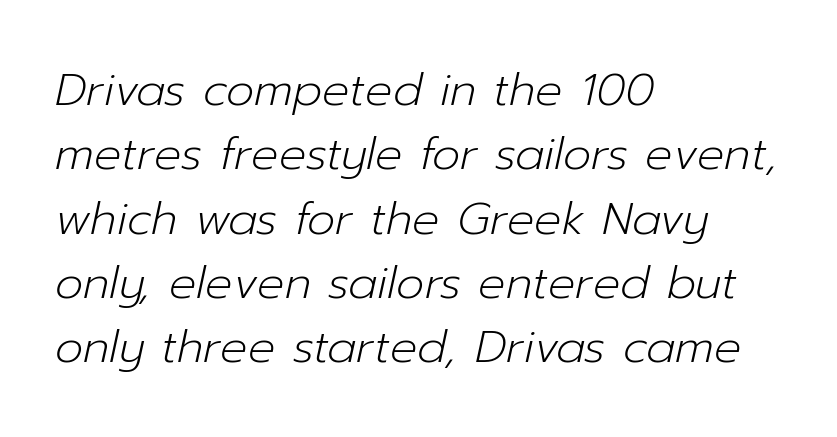
Q: Is the text bold? A: No.
Q: Is the text italic (slanted)? A: Yes, it leans right by about 12 degrees.
Q: Is the text underlined? A: No.
Q: How is the paragraph aligned? A: Left-aligned.
Q: Is the spacing between letters normal or unusually wide? A: Normal.
Q: Is the spacing between lines tight, normal or loose? A: Normal.
Q: Width (condensed, normal, or wide)? A: Normal.
Q: Stroke contrast? A: Low.
Q: x-height? A: Medium.
Q: Monospaced? A: No.
